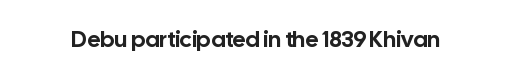
Q: Is the text italic (slanted)? A: No, it is upright.
Q: Is the text underlined? A: No.
Q: Is the spacing between letters normal or unusually wide? A: Normal.
